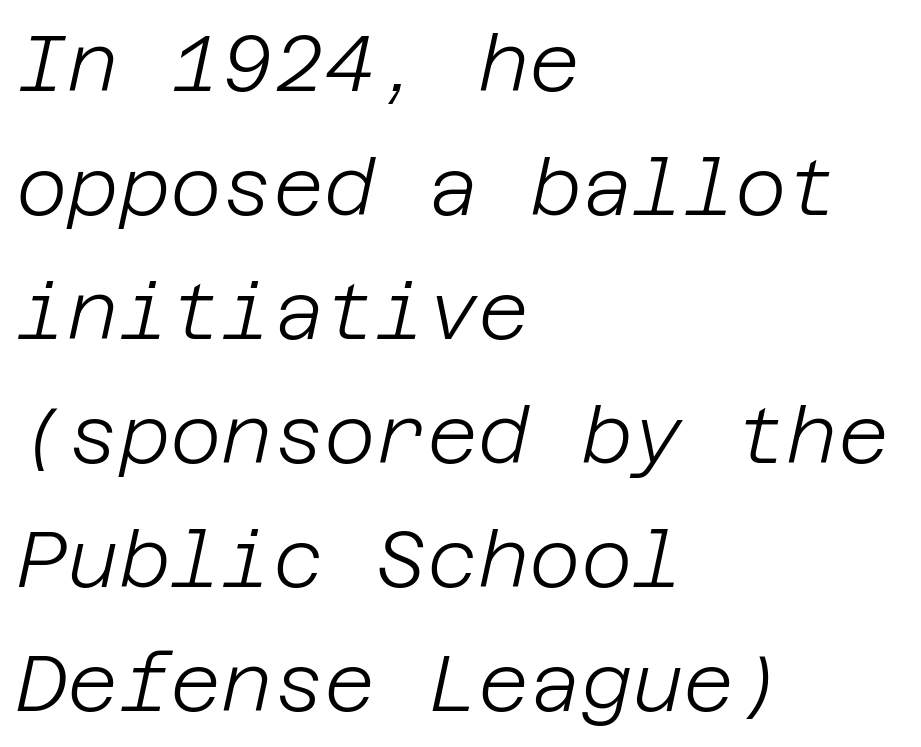
Q: Is the text bold? A: No.
Q: Is the text italic (slanted)? A: Yes, it leans right by about 12 degrees.
Q: Is the text underlined? A: No.
Q: How is the paragraph aligned? A: Left-aligned.
Q: Is the spacing between letters normal or unusually wide? A: Normal.
Q: Is the spacing between lines tight, normal or loose? A: Normal.
Q: Width (condensed, normal, or wide)? A: Normal.
Q: Stroke contrast? A: Low.
Q: x-height? A: Large.
